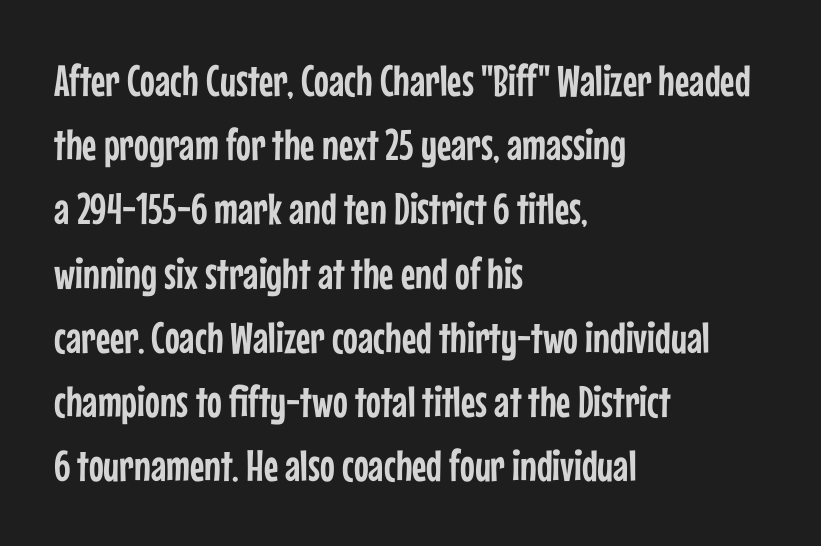
Q: Is the text italic (slanted)? A: No, it is upright.
Q: Is the typeface a serif or a sans-serif typeface? A: Sans-serif.
Q: Is the text underlined? A: No.
Q: How is the paragraph aligned? A: Left-aligned.
Q: Is the spacing between letters normal or unusually wide? A: Normal.
Q: Is the spacing between lines tight, normal or loose? A: Normal.
Q: Width (condensed, normal, or wide)? A: Condensed.
Q: Stroke contrast? A: Low.
Q: x-height? A: Medium.
Q: Monospaced? A: No.
